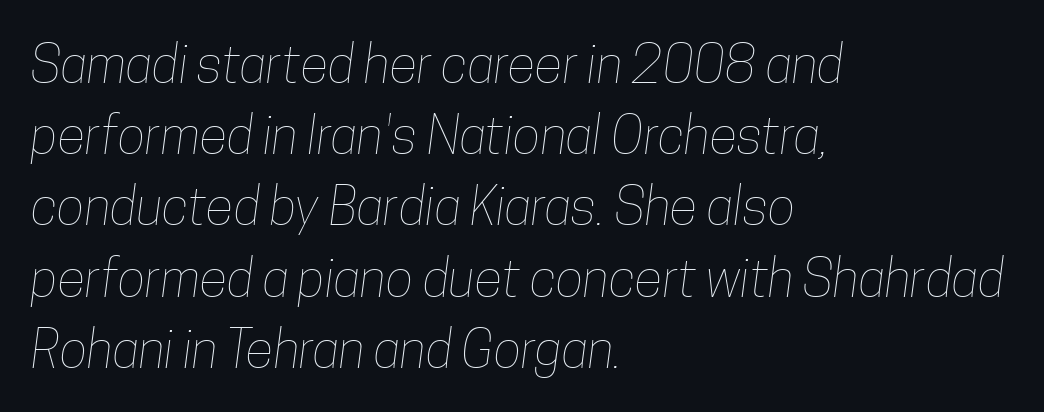
Q: Is the text bold? A: No.
Q: Is the text underlined? A: No.
Q: How is the paragraph aligned? A: Left-aligned.
Q: Is the spacing between letters normal or unusually wide? A: Normal.
Q: Is the spacing between lines tight, normal or loose? A: Normal.
Q: Width (condensed, normal, or wide)? A: Condensed.
Q: Stroke contrast? A: Low.
Q: x-height? A: Medium.
Q: Monospaced? A: No.
